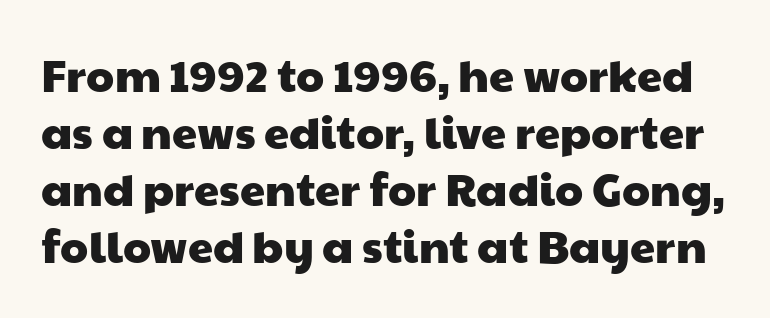
The image shows 45 px wide sans-serif type; set normal line spacing (1.27x), normal letter spacing, not underlined; low stroke contrast and a medium x-height.
